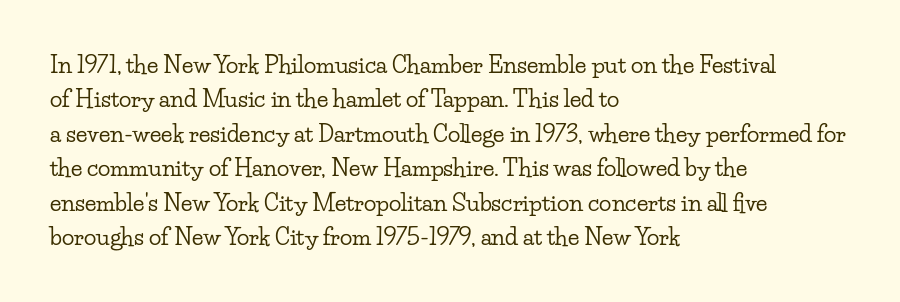
{"italic": "no", "underline": "no", "align": "left", "line_spacing": "normal", "line_spacing_ratio": 1.5, "letter_spacing": "normal", "letter_spacing_em": 0.0, "glyph_px": 23}
